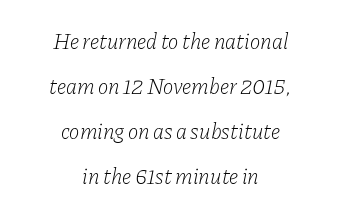
{"italic": "yes", "lean": "right", "slant_degrees": 11, "bold": "no", "underline": "no", "align": "center", "line_spacing": "loose", "line_spacing_ratio": 2.05, "letter_spacing": "normal", "letter_spacing_em": 0.0, "glyph_px": 22}
